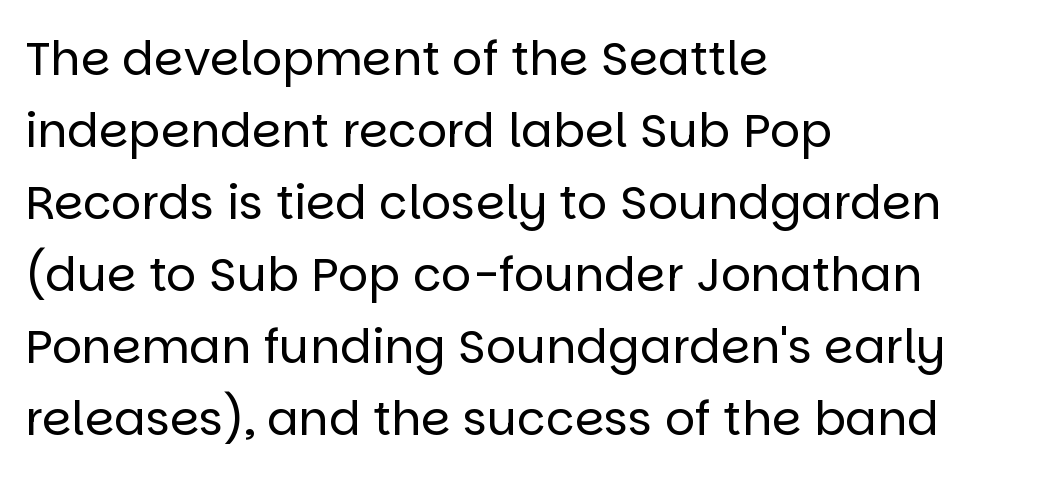
Serifs: no, the terminals of the letterforms are clean. Tall strokes in this sample are plumb rather than angled. The typeface has the unassuming heft of standard copy or less. Each line starts at the same left margin while the right side varies.
